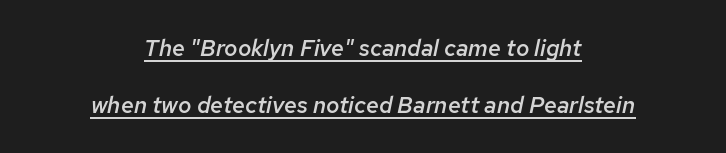
Q: Is the text bold? A: Semi-bold.
Q: Is the text italic (slanted)? A: Yes, it leans right by about 12 degrees.
Q: Is the text underlined? A: Yes.
Q: How is the paragraph aligned? A: Centered.
Q: Is the spacing between letters normal or unusually wide? A: Normal.
Q: Is the spacing between lines tight, normal or loose? A: Loose.
